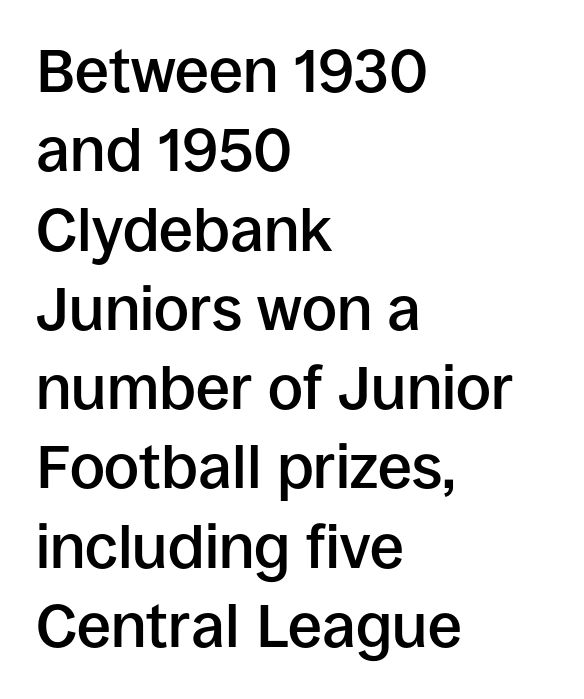
Unlike italic type, these characters show no tilt at all. Think of a printed novel: that variable character pitch is what you see here. This sample uses a sans-serif face. These lines stack with their left ends in a neat column. This rendering leaves character spacing at its baseline value.
